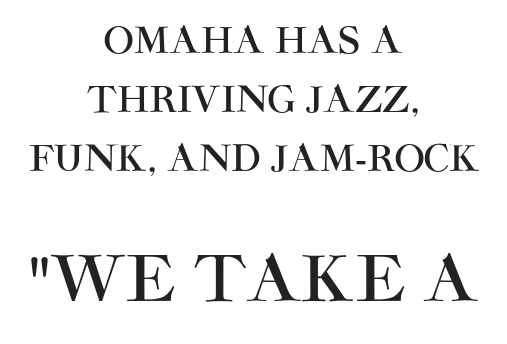
Q: Is the text italic (slanted)? A: No, it is upright.
Q: Is the typeface a serif or a sans-serif typeface? A: Sans-serif.
Q: Is the text underlined? A: No.
Q: How is the paragraph aligned? A: Centered.
Q: Is the spacing between letters normal or unusually wide? A: Normal.
Q: Is the spacing between lines tight, normal or loose? A: Normal.
Q: Which block of text is set in a larger size, the first (top) or the second (bottom)? A: The second (bottom) one.
Q: Width (condensed, normal, or wide)? A: Normal.
Q: Stroke contrast? A: High.
Q: x-height? A: Large.
Q: Monospaced? A: No.
